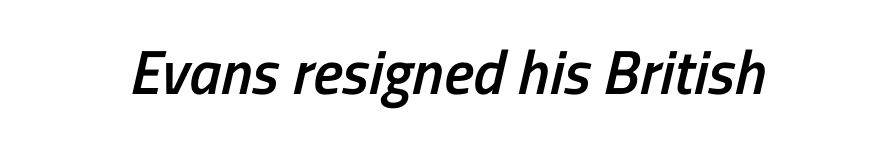
The image shows 62 px semibold, condensed sans-serif type; set normal letter spacing, not underlined; low stroke contrast and a medium x-height.
